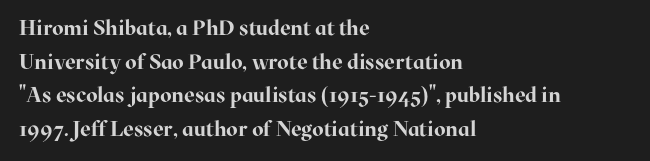
{"italic": "no", "bold": "yes", "underline": "no", "align": "left", "line_spacing": "normal", "line_spacing_ratio": 1.6, "letter_spacing": "normal", "letter_spacing_em": 0.0, "glyph_px": 21}
